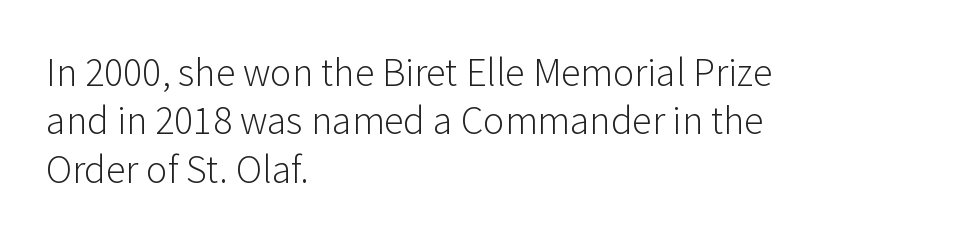
The image shows 40 px light sans-serif type, upright; set left-aligned, line spacing 1.21x, normal letter spacing, not underlined; low stroke contrast and a medium x-height.
